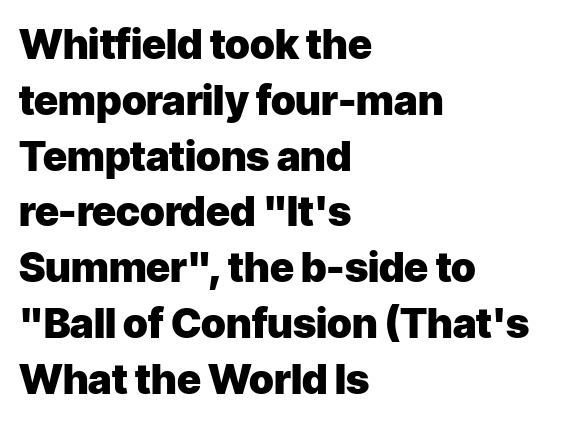
{"serif": "no", "italic": "no", "bold": "yes", "weight": "heavy", "width": "normal", "stroke_contrast": "low", "x_height": "medium", "monospaced": "no", "underline": "no", "align": "left", "line_spacing": "normal", "line_spacing_ratio": 1.36, "letter_spacing": "normal", "letter_spacing_em": 0.0, "glyph_px": 41}
